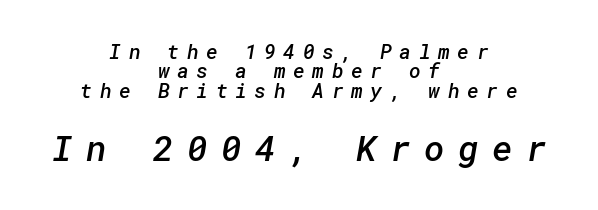
The image shows 35 px semibold sans-serif type; set centered, tight line spacing (0.97x), unusually wide letter spacing (+0.38 em), not underlined; the second (bottom) block is 1.75x larger; low stroke contrast and a medium x-height.
